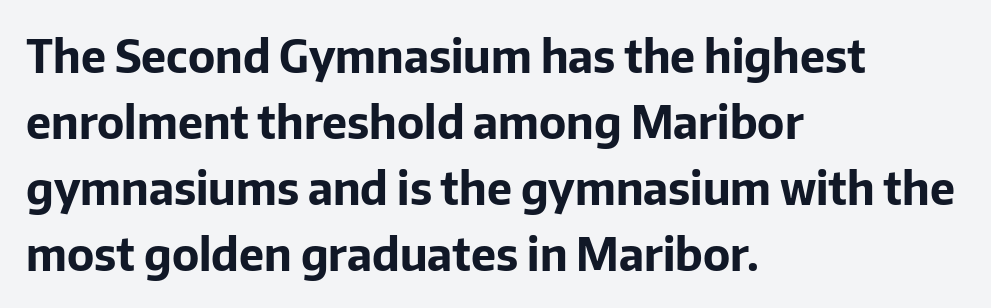
The image shows 45 px bold sans-serif type, upright; set left-aligned, normal line spacing (1.47x), normal letter spacing, not underlined; low stroke contrast and a medium x-height.
